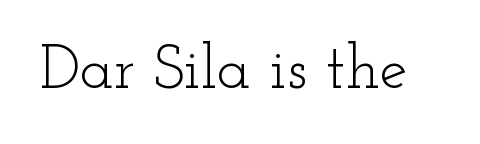
Q: Is the text bold? A: No.
Q: Is the text italic (slanted)? A: No, it is upright.
Q: Is the typeface a serif or a sans-serif typeface? A: Serif.
Q: Is the text underlined? A: No.
Q: Is the spacing between letters normal or unusually wide? A: Normal.
Q: Width (condensed, normal, or wide)? A: Wide.
Q: Stroke contrast? A: Low.
Q: x-height? A: Small.
Q: Monospaced? A: No.
